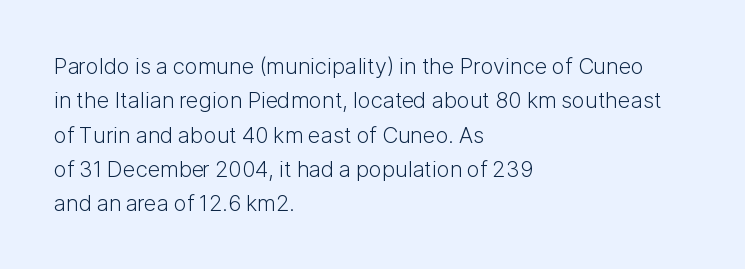
{"italic": "no", "bold": "no", "underline": "no", "align": "left", "line_spacing": "normal", "line_spacing_ratio": 1.56, "letter_spacing": "normal", "letter_spacing_em": 0.0, "glyph_px": 22}
